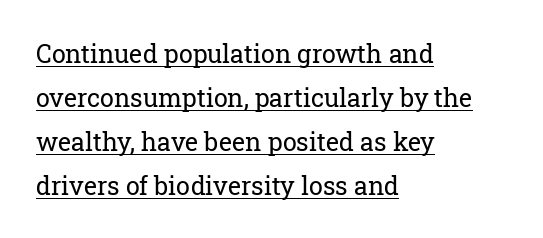
The image shows 25 px text type, upright; set left-aligned, line spacing 1.76x, normal letter spacing, underlined.
